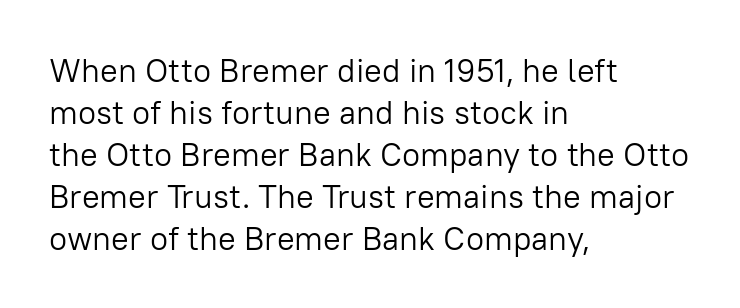
{"serif": "no", "italic": "no", "bold": "no", "weight": "light", "width": "normal", "stroke_contrast": "low", "x_height": "medium", "monospaced": "no", "underline": "no", "align": "left", "line_spacing": "normal", "line_spacing_ratio": 1.27, "letter_spacing": "normal", "letter_spacing_em": 0.0, "glyph_px": 33}
